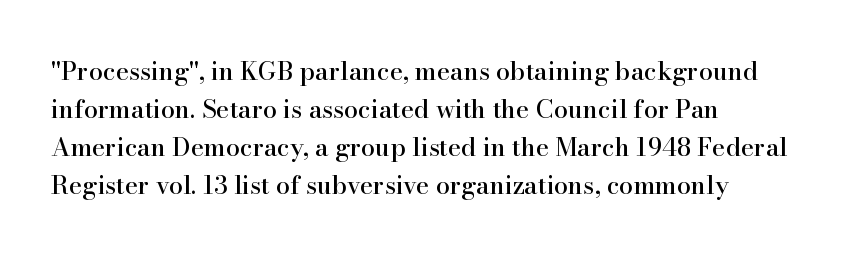
{"italic": "no", "underline": "no", "align": "left", "line_spacing": "normal", "line_spacing_ratio": 1.52, "letter_spacing": "normal", "letter_spacing_em": 0.0, "glyph_px": 25}
